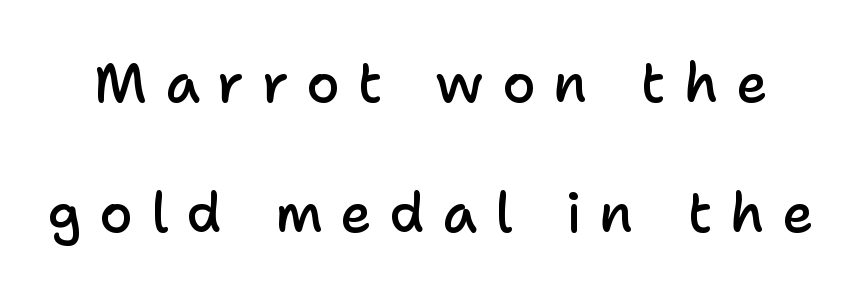
Here the designer chose a conventional face with non-uniform glyph widths. Underline: absent. Posture: vertical. The line-height multiplier appears high, well above default.
